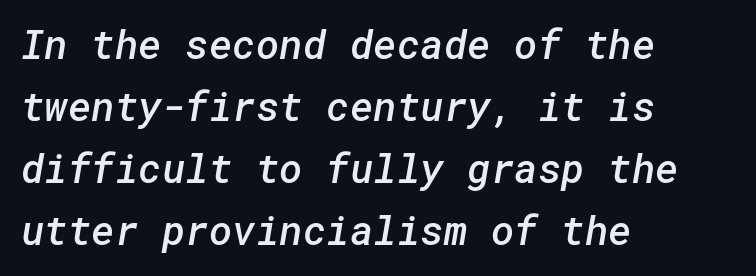
Q: Is the text bold? A: Semi-bold.
Q: Is the typeface a serif or a sans-serif typeface? A: Sans-serif.
Q: Is the text underlined? A: No.
Q: How is the paragraph aligned? A: Left-aligned.
Q: Is the spacing between letters normal or unusually wide? A: Normal.
Q: Is the spacing between lines tight, normal or loose? A: Normal.
Q: Width (condensed, normal, or wide)? A: Normal.
Q: Stroke contrast? A: Low.
Q: x-height? A: Medium.
